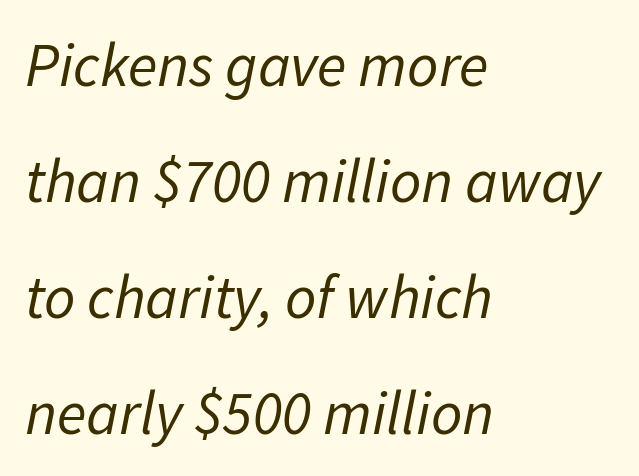
Q: Is the text bold? A: No.
Q: Is the text italic (slanted)? A: Yes, it leans right by about 11 degrees.
Q: Is the text underlined? A: No.
Q: How is the paragraph aligned? A: Left-aligned.
Q: Is the spacing between letters normal or unusually wide? A: Normal.
Q: Is the spacing between lines tight, normal or loose? A: Loose.
Q: Width (condensed, normal, or wide)? A: Normal.
Q: Stroke contrast? A: Low.
Q: x-height? A: Medium.
Q: Monospaced? A: No.
